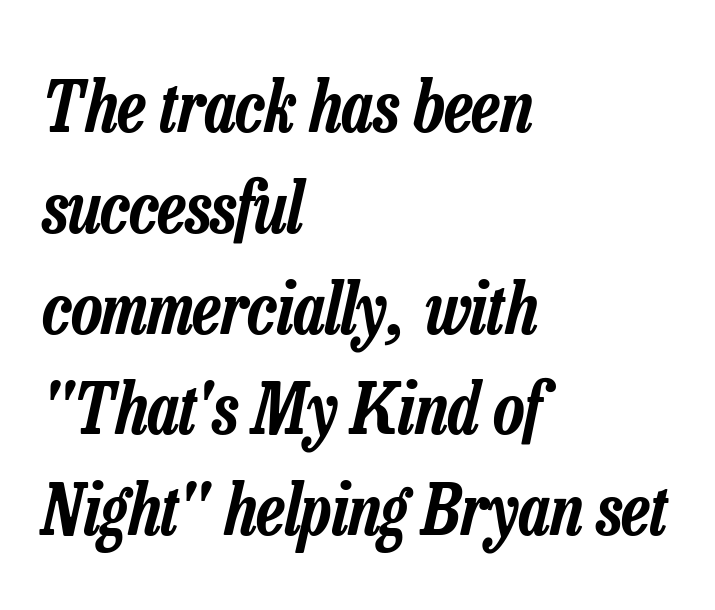
The image shows 71 px condensed type, italic (leaning right); set left-aligned, normal line spacing (1.42x), normal letter spacing, not underlined; low stroke contrast and a medium x-height.
